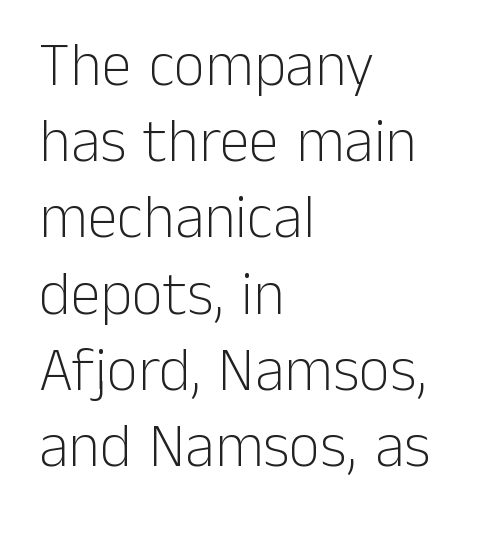
The image shows 61 px light sans-serif type, upright; set left-aligned, normal line spacing (1.25x), normal letter spacing, not underlined; low stroke contrast and a medium x-height.
